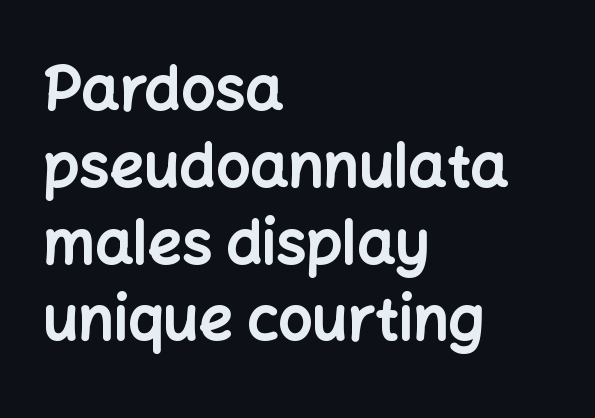
{"serif": "no", "italic": "no", "bold": "yes", "weight": "bold", "width": "normal", "stroke_contrast": "low", "x_height": "medium", "monospaced": "no", "underline": "no", "align": "left", "line_spacing": "normal", "line_spacing_ratio": 1.28, "letter_spacing": "normal", "letter_spacing_em": 0.0, "glyph_px": 60}
